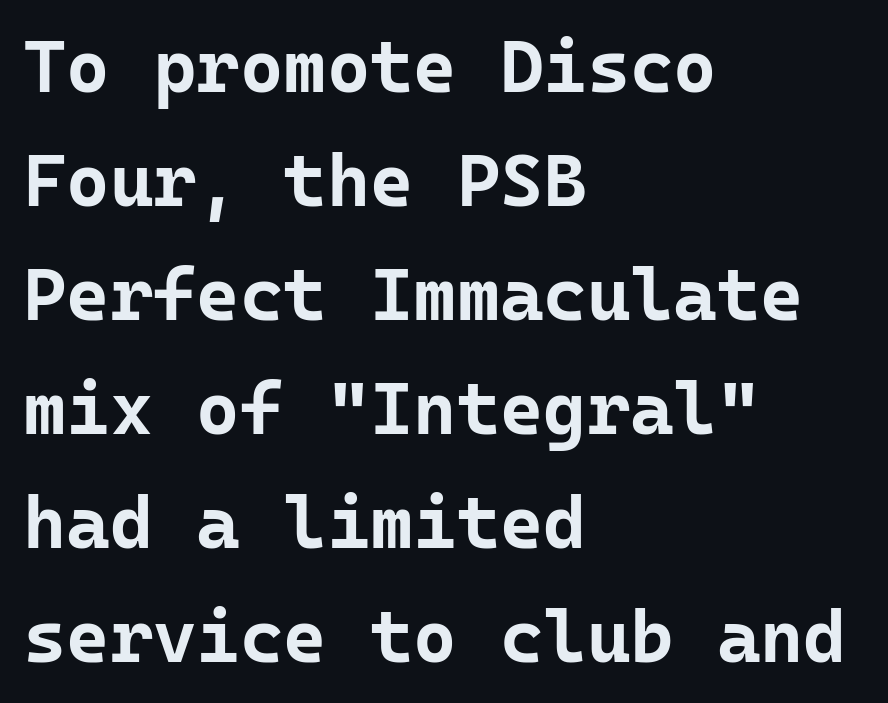
{"serif": "no", "italic": "no", "bold": "yes", "weight": "bold", "width": "normal", "stroke_contrast": "low", "x_height": "medium", "monospaced": "yes", "underline": "no", "align": "left", "line_spacing": "normal", "line_spacing_ratio": 1.54, "letter_spacing": "normal", "letter_spacing_em": 0.0, "glyph_px": 74}
